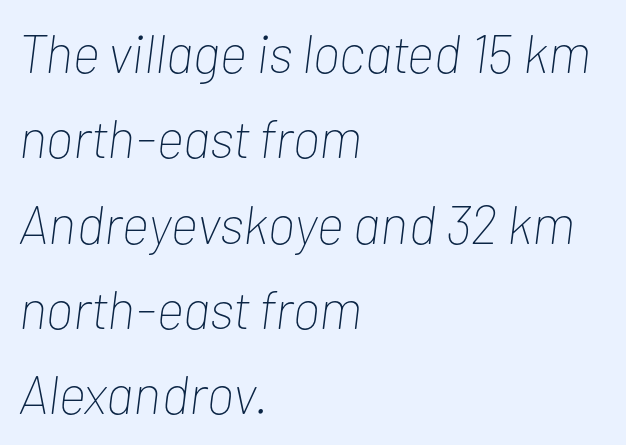
Yep, that's italic — everything's leaning. Beneath every word, the page is bare. Note the varied advance widths — an 'i' is clearly narrower than an 'm'. Every row of glyphs begins at an identical x-position on the left.
